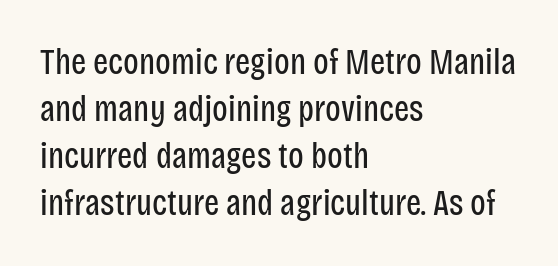
Q: Is the text bold? A: No.
Q: Is the text italic (slanted)? A: No, it is upright.
Q: Is the typeface a serif or a sans-serif typeface? A: Sans-serif.
Q: Is the text underlined? A: No.
Q: How is the paragraph aligned? A: Left-aligned.
Q: Is the spacing between letters normal or unusually wide? A: Normal.
Q: Is the spacing between lines tight, normal or loose? A: Normal.
Q: Width (condensed, normal, or wide)? A: Condensed.
Q: Stroke contrast? A: Low.
Q: x-height? A: Large.
Q: Monospaced? A: No.
